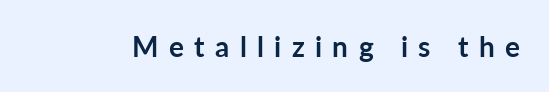
Q: Is the text bold? A: Yes.
Q: Is the text italic (slanted)? A: No, it is upright.
Q: Is the typeface a serif or a sans-serif typeface? A: Sans-serif.
Q: Is the text underlined? A: No.
Q: Is the spacing between letters normal or unusually wide? A: Unusually wide.
Q: Width (condensed, normal, or wide)? A: Normal.
Q: Stroke contrast? A: Low.
Q: x-height? A: Medium.
Q: Monospaced? A: No.
